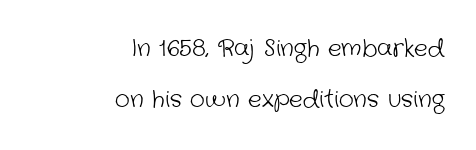
Q: Is the text bold? A: No.
Q: Is the text underlined? A: No.
Q: How is the paragraph aligned? A: Right-aligned.
Q: Is the spacing between letters normal or unusually wide? A: Normal.
Q: Is the spacing between lines tight, normal or loose? A: Loose.
